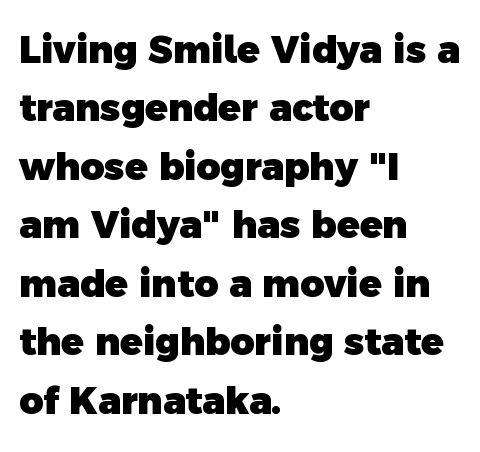
Decoration check: the copy has no underline. Successive baselines arrive at the customary interval. Notice how thick the strokes are: this is what a full bold looks like. Is this a fixed-width face? No — the glyphs have proportional, varying widths. Spacing between characters is what you'd get straight out of the box.
